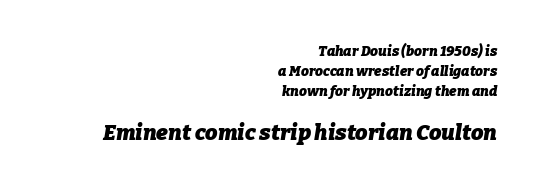
The image shows 22 px bold type, italic (leaning right); set right-aligned, normal line spacing (1.42x), normal letter spacing, not underlined; the second (bottom) block is 1.57x larger.
